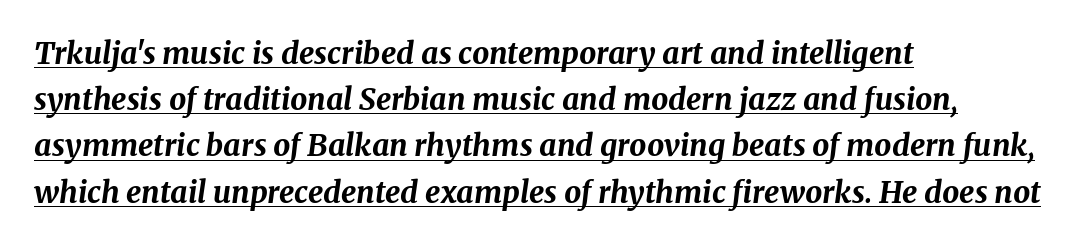
The image shows 30 px bold type, italic (leaning right); set left-aligned, normal line spacing (1.54x), normal letter spacing, underlined; medium stroke contrast and a medium x-height.
